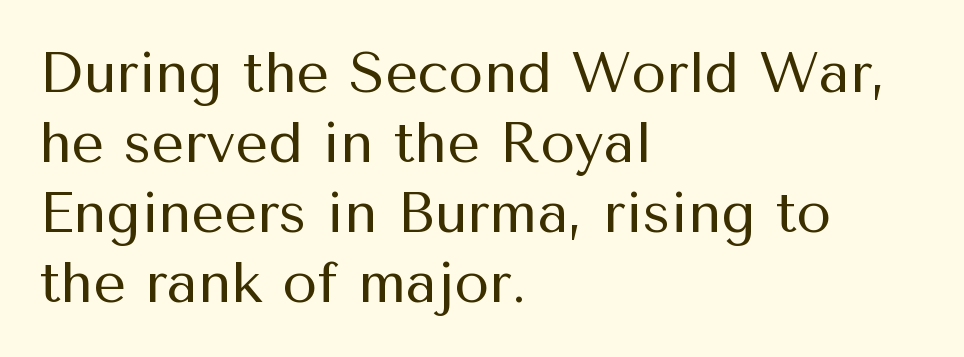
Q: Is the text bold? A: No.
Q: Is the text italic (slanted)? A: No, it is upright.
Q: Is the typeface a serif or a sans-serif typeface? A: Sans-serif.
Q: Is the text underlined? A: No.
Q: How is the paragraph aligned? A: Left-aligned.
Q: Is the spacing between letters normal or unusually wide? A: Normal.
Q: Width (condensed, normal, or wide)? A: Normal.
Q: Stroke contrast? A: Medium.
Q: x-height? A: Medium.
Q: Monospaced? A: No.
